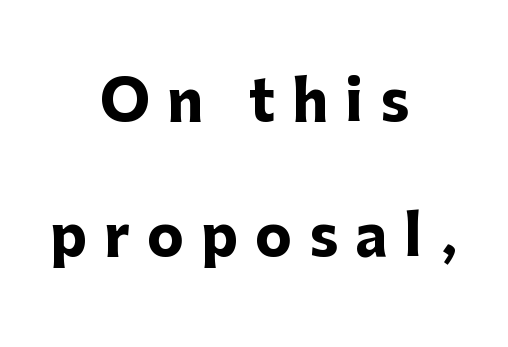
The letters advance in unequal steps, a hallmark of proportional type. Anything drawn beneath the words? Only blank space. Caption: multi-line text, centered on the measure. Italic: no, the glyphs are upright roman. Each new line begins a long way beneath the previous one.
